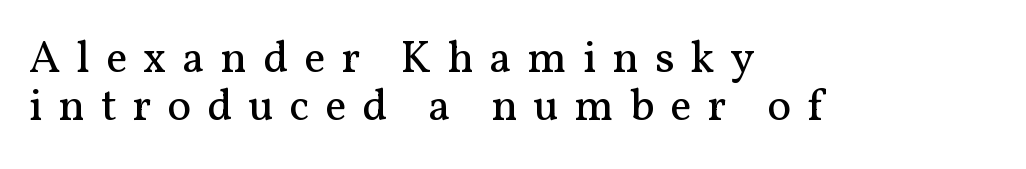
Decoration check: the copy has no underline. Reading down the block, your eye returns to a fixed left position each line. The strokes are not fattened; the text isn't bold. You could not count columns in this text — the font is proportionally spaced. Nope, not italic — everything's standing straight.
